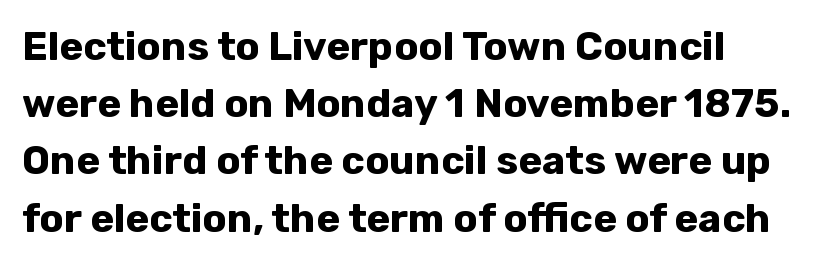
The font's upright variant was chosen for this text. The rendering anchors every line to the left-hand side. The face used here is a sans, in the tradition of grotesques and geometrics. The passage shown is typed in a proportional face where columns would drift.
